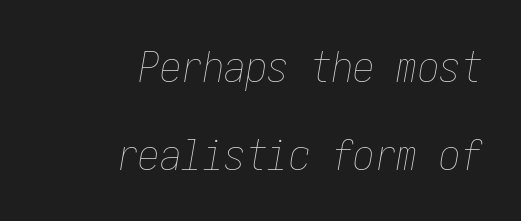
The image shows 43 px thin, condensed type, italic (leaning right); set right-aligned, loose line spacing (2.04x), normal letter spacing, not underlined; low stroke contrast and a medium x-height.
